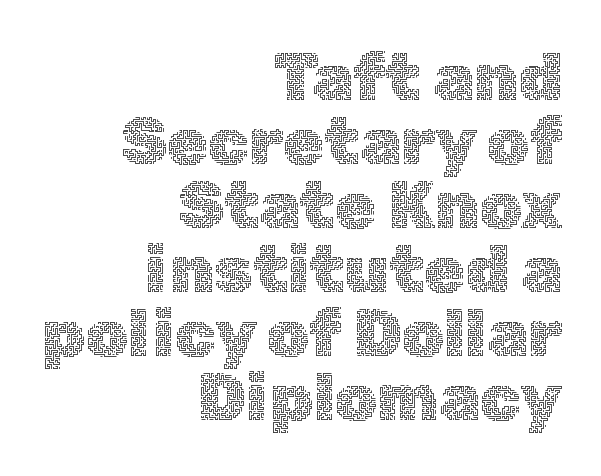
{"italic": "no", "bold": "no", "weight": "thin", "width": "normal", "x_height": "medium", "monospaced": "no", "underline": "no", "align": "right", "line_spacing": "tight", "line_spacing_ratio": 0.97, "letter_spacing": "normal", "letter_spacing_em": 0.0, "glyph_px": 66}
